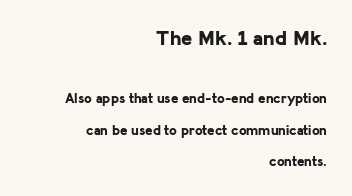
Q: Is the text bold? A: Yes.
Q: Is the text italic (slanted)? A: No, it is upright.
Q: Is the text underlined? A: No.
Q: How is the paragraph aligned? A: Right-aligned.
Q: Is the spacing between letters normal or unusually wide? A: Normal.
Q: Is the spacing between lines tight, normal or loose? A: Loose.
Q: Which block of text is set in a larger size, the first (top) or the second (bottom)? A: The first (top) one.
